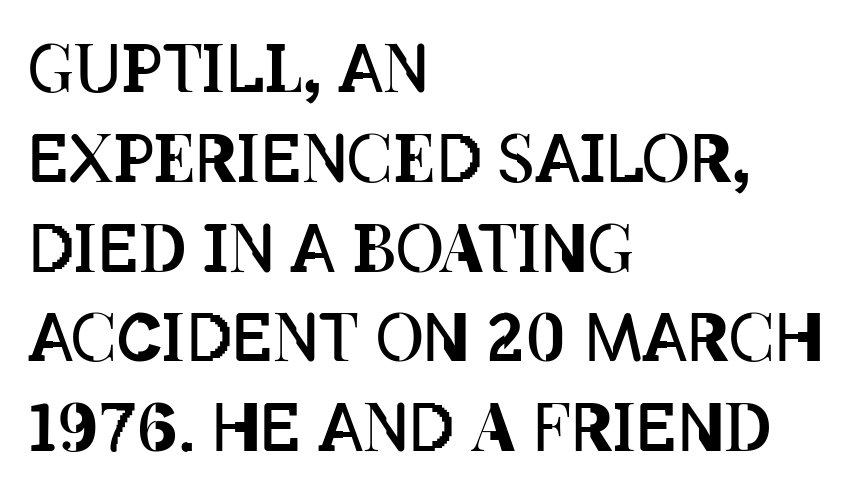
The image shows 66 px regular-weight, condensed type, upright; set left-aligned, normal line spacing (1.36x), normal letter spacing, not underlined; low stroke contrast and a large x-height.
